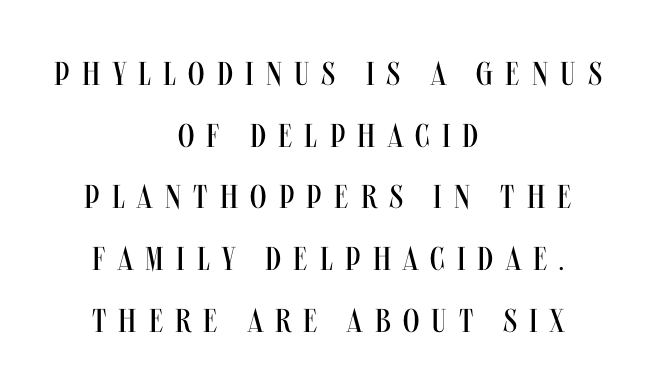
The image shows 33 px regular-weight, condensed sans-serif type, upright; set centered, line spacing 1.87x, unusually wide letter spacing (+0.37 em), not underlined; medium stroke contrast and a large x-height.
